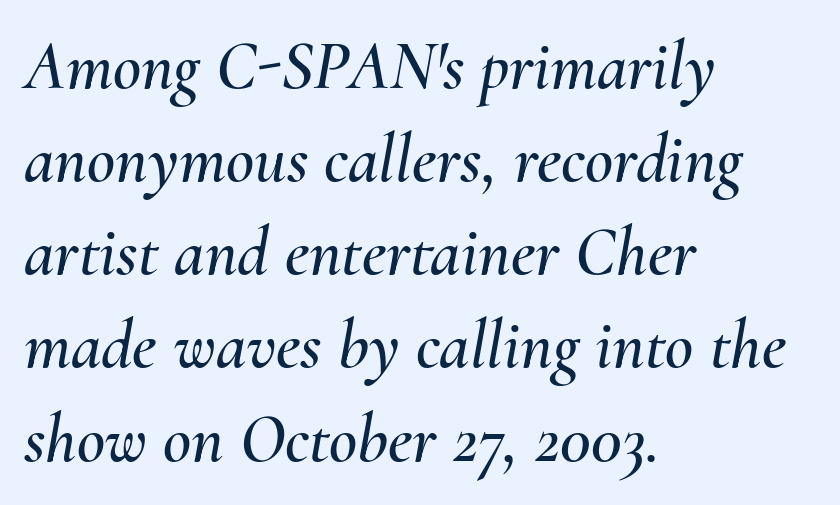
The image shows 69 px text type, italic (leaning right); set left-aligned, normal line spacing (1.35x), normal letter spacing, not underlined; medium stroke contrast and a small x-height.
